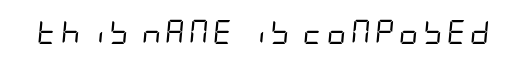
Stems here are at most as thick as an everyday book face. Slanted lettering throughout. Words float on clear page, feet unadorned.
